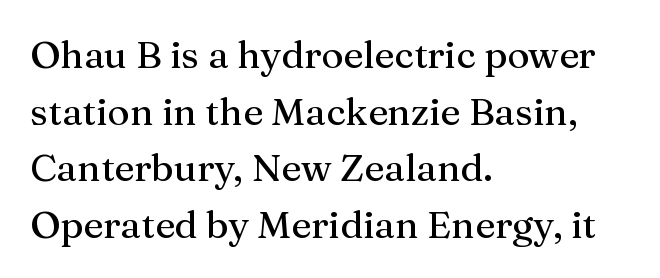
{"serif": "yes", "italic": "no", "width": "normal", "stroke_contrast": "medium", "x_height": "medium", "monospaced": "no", "underline": "no", "align": "left", "line_spacing": "normal", "line_spacing_ratio": 1.49, "letter_spacing": "normal", "letter_spacing_em": 0.0, "glyph_px": 38}
